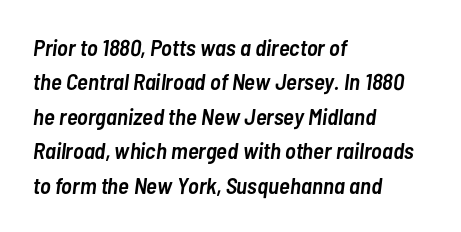
Every character sits at an angle, as italics do. The string is rendered with underlining switched off. Compared with typical paragraphs, the rows here are spaced about the same. Horizontally, the lines are justified to the leading edge only.
